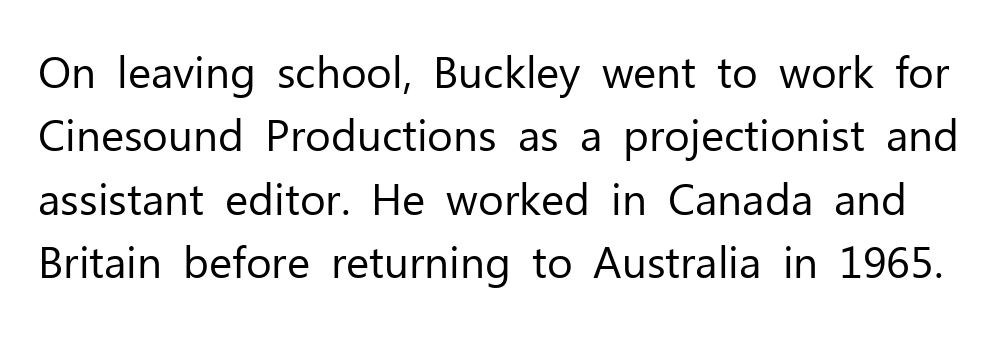
{"serif": "no", "italic": "no", "bold": "no", "weight": "regular", "width": "normal", "stroke_contrast": "low", "x_height": "medium", "monospaced": "no", "underline": "no", "line_spacing": "normal", "line_spacing_ratio": 1.44, "letter_spacing": "normal", "letter_spacing_em": 0.0, "glyph_px": 44}
